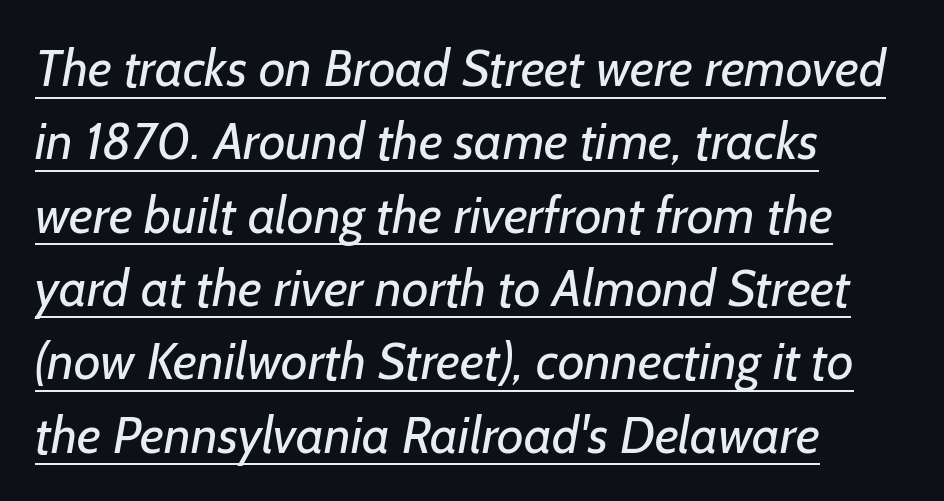
{"serif": "no", "bold": "no", "weight": "regular", "width": "normal", "stroke_contrast": "low", "x_height": "medium", "monospaced": "no", "underline": "yes", "align": "left", "line_spacing": "normal", "line_spacing_ratio": 1.41, "letter_spacing": "normal", "letter_spacing_em": 0.0, "glyph_px": 52}
